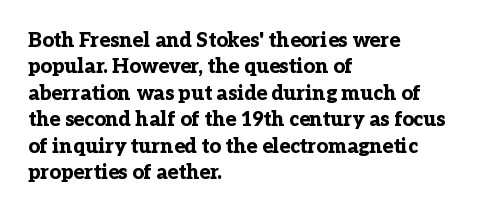
The image shows 20 px bold type, upright; set left-aligned, normal line spacing (1.32x), normal letter spacing, not underlined.
